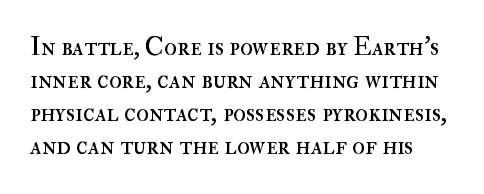
{"italic": "no", "bold": "no", "underline": "no", "line_spacing": "normal", "line_spacing_ratio": 1.27, "letter_spacing": "normal", "letter_spacing_em": 0.0, "glyph_px": 26}
